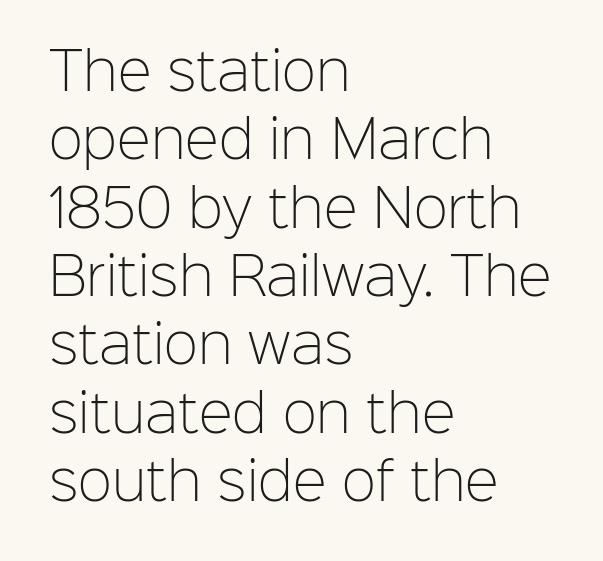
Q: Is the text bold? A: No.
Q: Is the text italic (slanted)? A: No, it is upright.
Q: Is the typeface a serif or a sans-serif typeface? A: Sans-serif.
Q: Is the text underlined? A: No.
Q: How is the paragraph aligned? A: Left-aligned.
Q: Is the spacing between letters normal or unusually wide? A: Normal.
Q: Is the spacing between lines tight, normal or loose? A: Normal.
Q: Width (condensed, normal, or wide)? A: Normal.
Q: Stroke contrast? A: Low.
Q: x-height? A: Medium.
Q: Monospaced? A: No.
